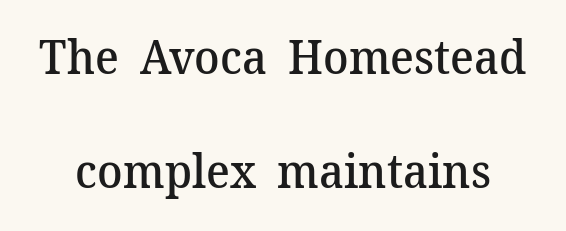
The image shows 47 px semibold serif type, upright; set loose line spacing (2.43x), normal letter spacing, not underlined; medium stroke contrast and a medium x-height.
